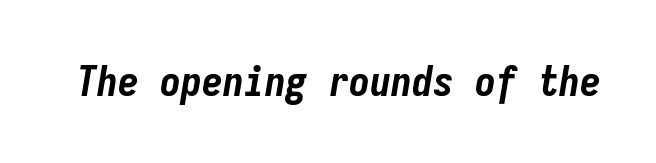
Pretty heavy lettering here — definitely bold. These lines were composed using italics. Nothing unusual about the tracking: characters are spaced as the font intends. This sample has the even, mechanical cadence of fixed-width lettering. The space beneath each line is pristine and unruled.
